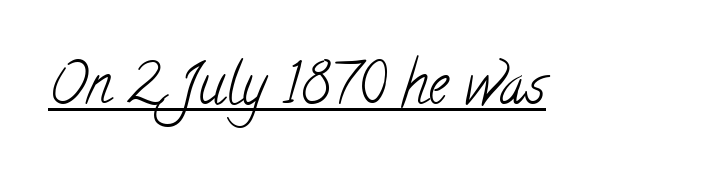
Q: Is the text bold? A: No.
Q: Is the typeface a serif or a sans-serif typeface? A: Serif.
Q: Is the text underlined? A: Yes.
Q: Is the spacing between letters normal or unusually wide? A: Normal.
Q: Width (condensed, normal, or wide)? A: Condensed.
Q: Stroke contrast? A: Low.
Q: x-height? A: Small.
Q: Monospaced? A: No.
